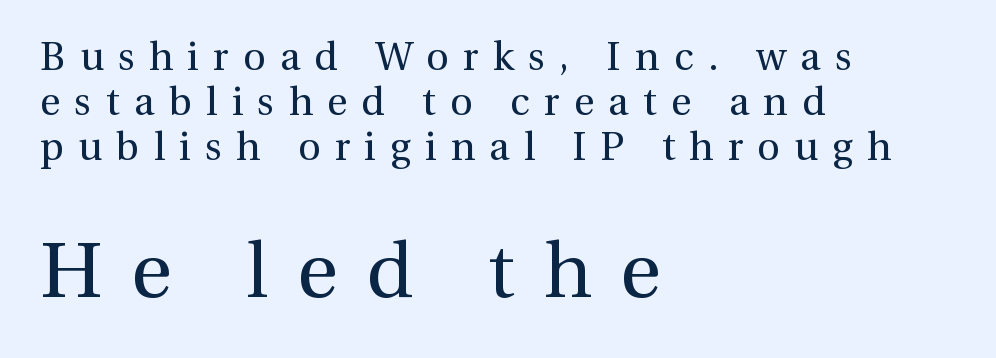
The image shows 78 px regular-weight serif type, upright; set left-aligned, line spacing 1.16x, unusually wide letter spacing (+0.37 em), not underlined; the second (bottom) block is 2.0x larger; a medium x-height.
